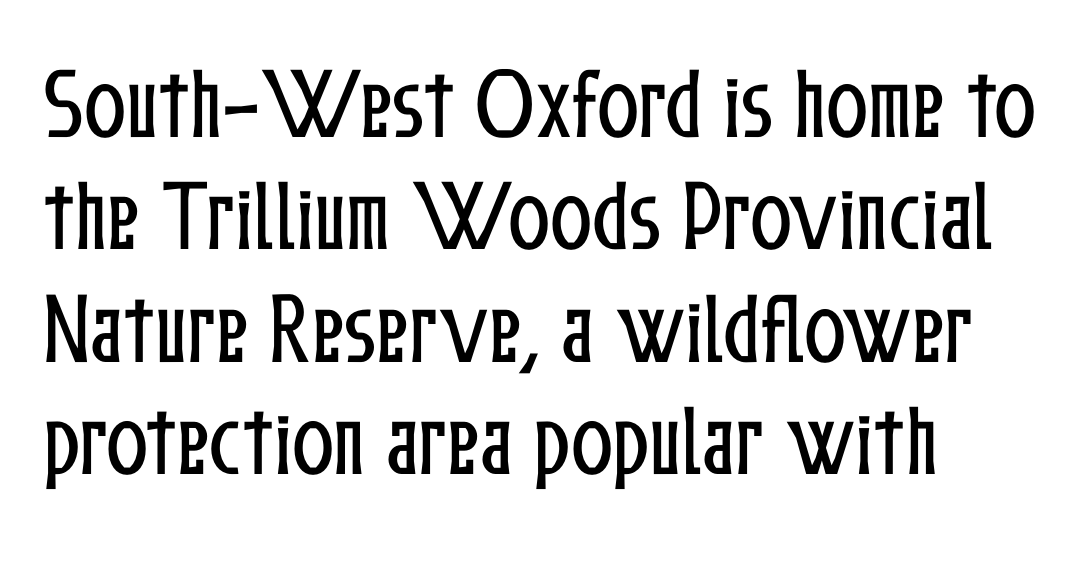
Q: Is the text italic (slanted)? A: No, it is upright.
Q: Is the text underlined? A: No.
Q: Is the spacing between letters normal or unusually wide? A: Normal.
Q: Is the spacing between lines tight, normal or loose? A: Normal.
Q: Width (condensed, normal, or wide)? A: Condensed.
Q: Stroke contrast? A: Low.
Q: x-height? A: Medium.
Q: Monospaced? A: No.
